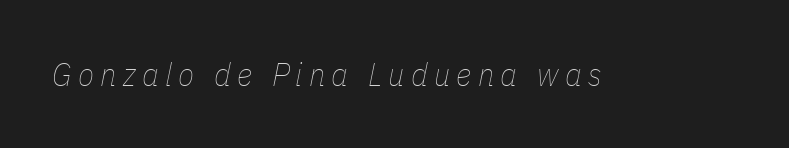
Think of a printed novel: that variable character pitch is what you see here. On a weight scale, this lands at 450 or below. The specimen reads as italic at a glance. Anything drawn beneath the words? Only blank space.
